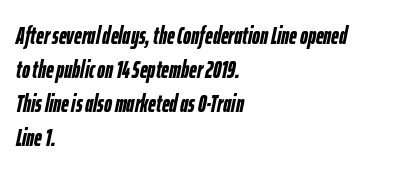
The image shows 24 px bold type, italic (leaning right); set left-aligned, normal line spacing (1.41x), normal letter spacing, not underlined.
